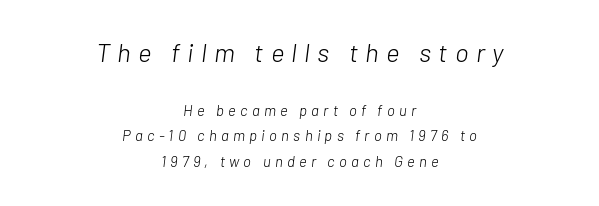
The image shows 26 px text type, italic (leaning right); set centered, normal line spacing (1.7x), unusually wide letter spacing (+0.28 em), not underlined; the first (top) block is 1.73x larger.
